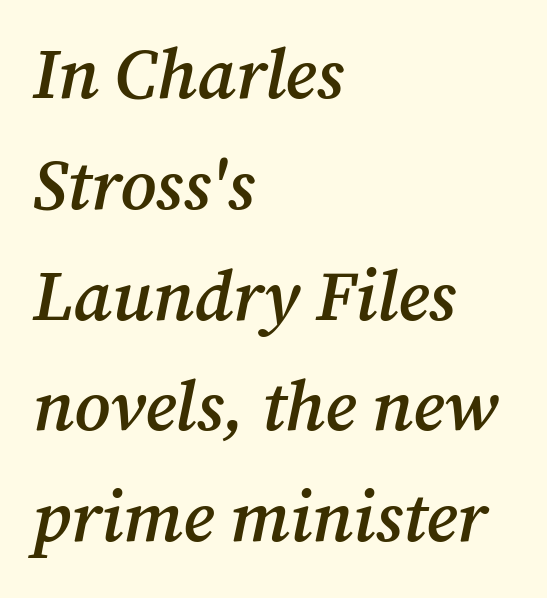
The image shows 71 px semibold serif type, italic (leaning right); set left-aligned, normal line spacing (1.56x), normal letter spacing, not underlined; medium stroke contrast and a medium x-height.
